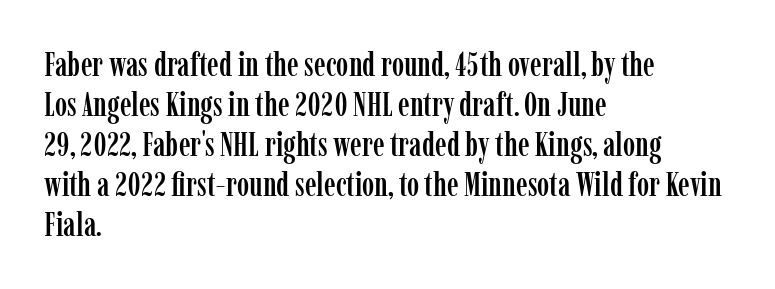
Little horizontal feet cap the strokes, marking this as serif type. The baseline area is clear. Spacing verdict: proportional, widths tailored to each character. This is roman type, the default non-slanted kind.
